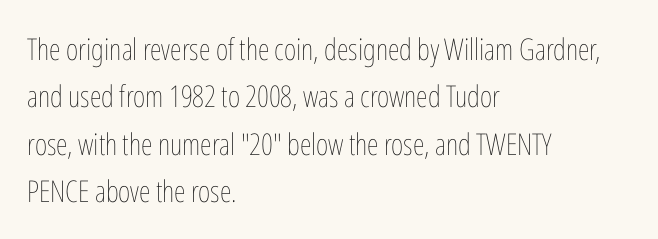
{"italic": "no", "bold": "no", "weight": "thin", "width": "condensed", "stroke_contrast": "low", "x_height": "medium", "monospaced": "no", "underline": "no", "align": "left", "line_spacing": "normal", "line_spacing_ratio": 1.58, "letter_spacing": "normal", "letter_spacing_em": 0.0, "glyph_px": 30}
